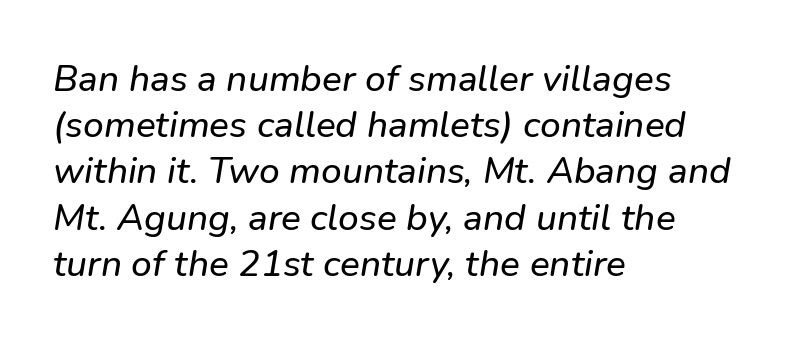
{"italic": "yes", "lean": "right", "slant_degrees": 9, "width": "normal", "stroke_contrast": "low", "x_height": "medium", "monospaced": "no", "underline": "no", "align": "left", "line_spacing": "normal", "line_spacing_ratio": 1.25, "letter_spacing": "normal", "letter_spacing_em": 0.0, "glyph_px": 37}
